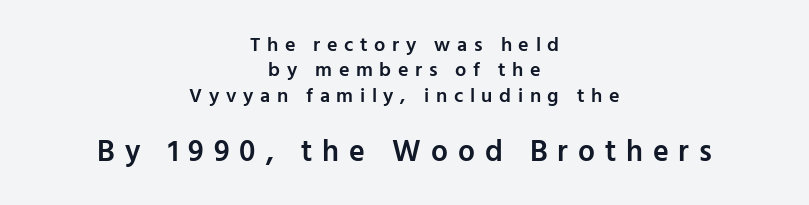
The image shows 30 px semibold sans-serif type, upright; set centered, normal line spacing (1.27x), unusually wide letter spacing (+0.33 em), not underlined; the second (bottom) block is 1.5x larger; low stroke contrast and a medium x-height.
